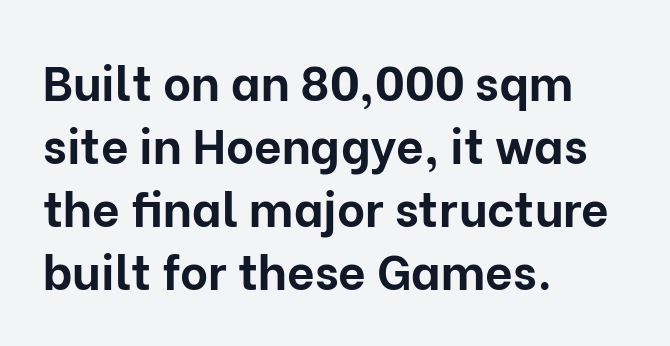
Glance below the letters and you will spot only blank space. Is the block centered? No — it sits flush against the left margin. Short note: letters normally spaced. Each letter keeps its own natural width here, so spacing adapts to shape.
